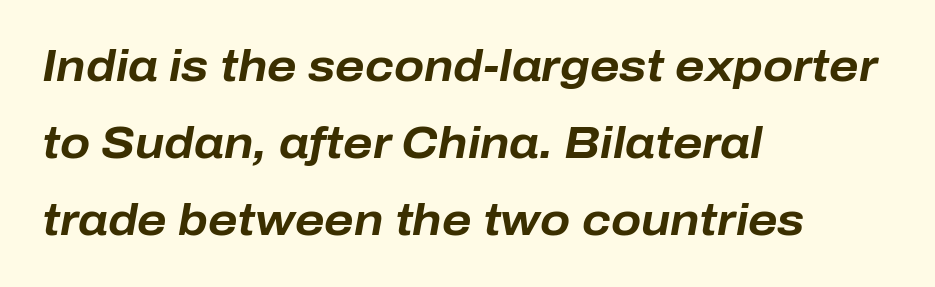
The image shows 44 px bold type, italic (leaning right); set left-aligned, line spacing 1.75x, normal letter spacing, not underlined; low stroke contrast and a medium x-height.
